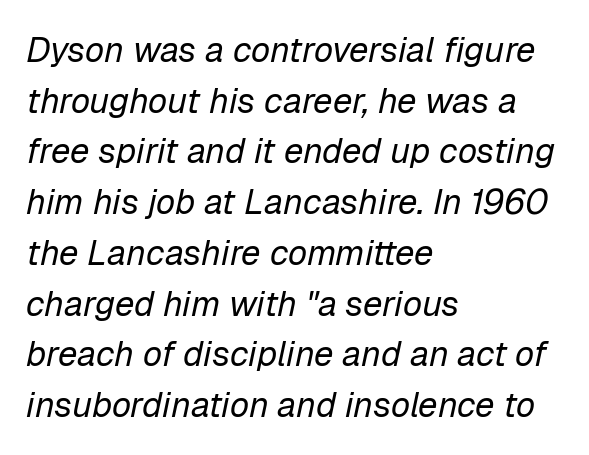
Each line starts at the same left margin while the right side varies. The typesetting does not lean heavy: it is not bold. If you drew a line through each stem, it would be angled. Caption: standard tracking, unaltered.
